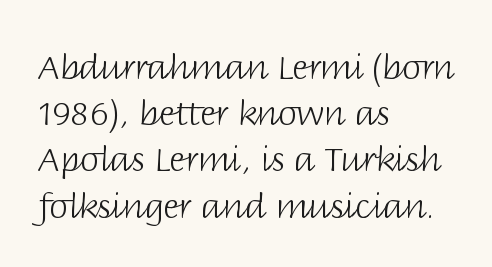
Q: Is the text bold? A: No.
Q: Is the text italic (slanted)? A: No, it is upright.
Q: Is the typeface a serif or a sans-serif typeface? A: Sans-serif.
Q: Is the text underlined? A: No.
Q: How is the paragraph aligned? A: Left-aligned.
Q: Is the spacing between letters normal or unusually wide? A: Normal.
Q: Is the spacing between lines tight, normal or loose? A: Normal.
Q: Width (condensed, normal, or wide)? A: Normal.
Q: Stroke contrast? A: Low.
Q: x-height? A: Large.
Q: Monospaced? A: No.
